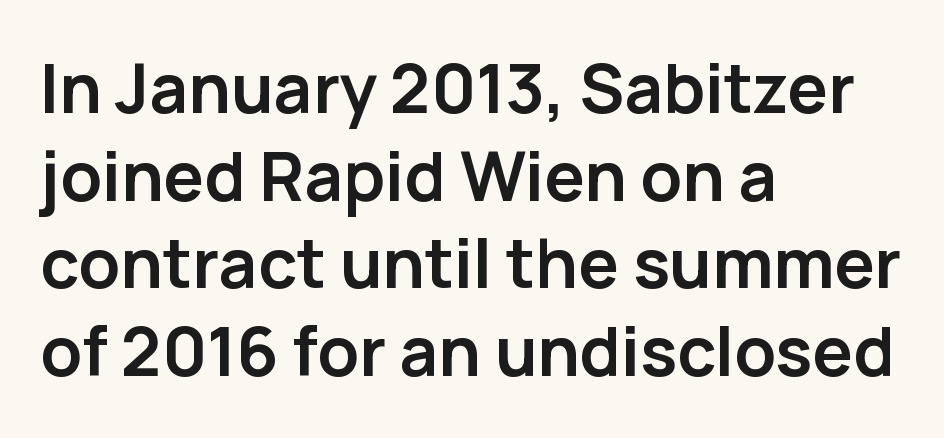
The glyphs have the mass of a bold cut. How would I describe the line gaps? Plain and ordinary. Inter-character spacing is left at the font's built-in metrics. Spacing verdict: proportional, widths tailored to each character.
